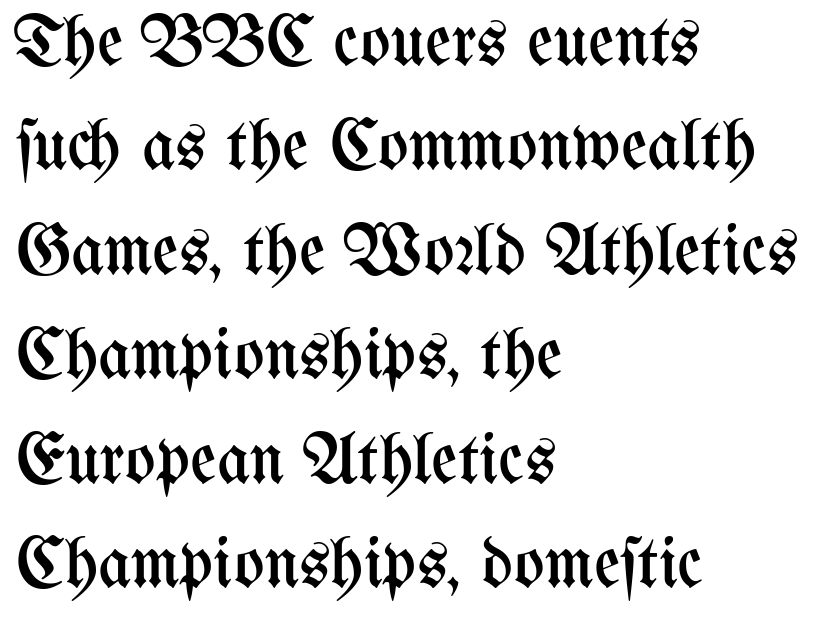
The image shows 72 px regular-weight, condensed type, upright; set left-aligned, normal line spacing (1.45x), normal letter spacing, not underlined; medium stroke contrast and a medium x-height.
